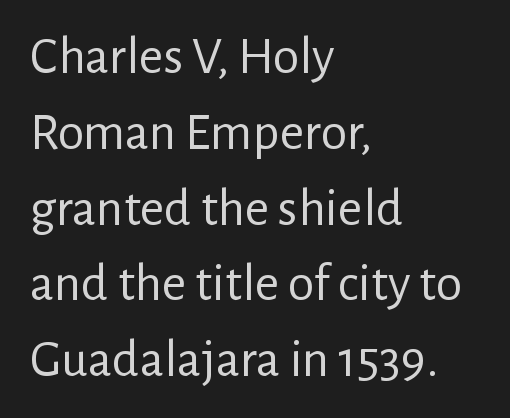
The image shows 53 px regular-weight sans-serif type, upright; set left-aligned, normal line spacing (1.43x), normal letter spacing, not underlined; low stroke contrast and a medium x-height.
